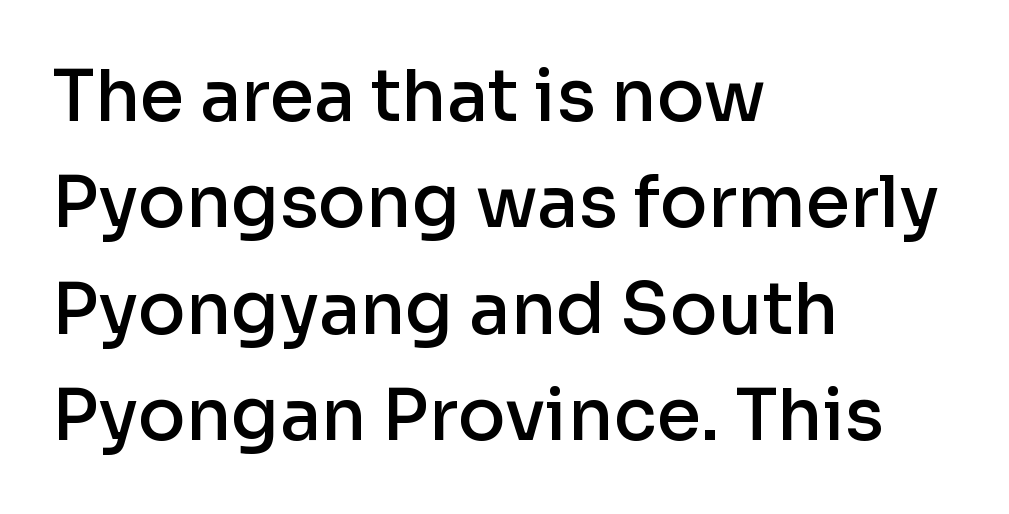
{"serif": "no", "italic": "no", "bold": "semi", "weight": "semibold", "width": "normal", "stroke_contrast": "low", "x_height": "medium", "monospaced": "no", "underline": "no", "align": "left", "line_spacing": "normal", "line_spacing_ratio": 1.5, "letter_spacing": "normal", "letter_spacing_em": 0.0, "glyph_px": 71}
